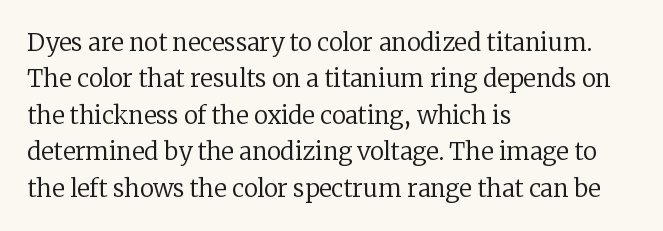
{"italic": "no", "bold": "no", "underline": "no", "align": "left", "line_spacing": "normal", "line_spacing_ratio": 1.52, "letter_spacing": "normal", "letter_spacing_em": 0.0, "glyph_px": 24}
